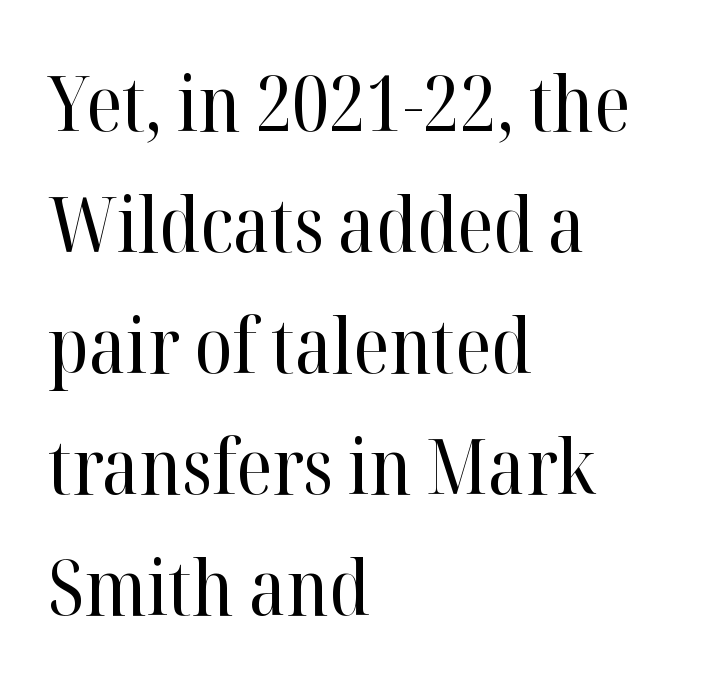
Q: Is the text bold? A: No.
Q: Is the text italic (slanted)? A: No, it is upright.
Q: Is the typeface a serif or a sans-serif typeface? A: Serif.
Q: Is the text underlined? A: No.
Q: How is the paragraph aligned? A: Left-aligned.
Q: Is the spacing between letters normal or unusually wide? A: Normal.
Q: Is the spacing between lines tight, normal or loose? A: Normal.
Q: Width (condensed, normal, or wide)? A: Normal.
Q: Stroke contrast? A: High.
Q: x-height? A: Medium.
Q: Monospaced? A: No.
